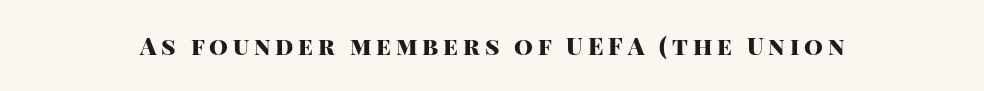
The letterforms stand isolated, each surrounded by extra space. A typesetter would mark this as roman, not italic. Bare-footed words on every line. Weight: bold.
